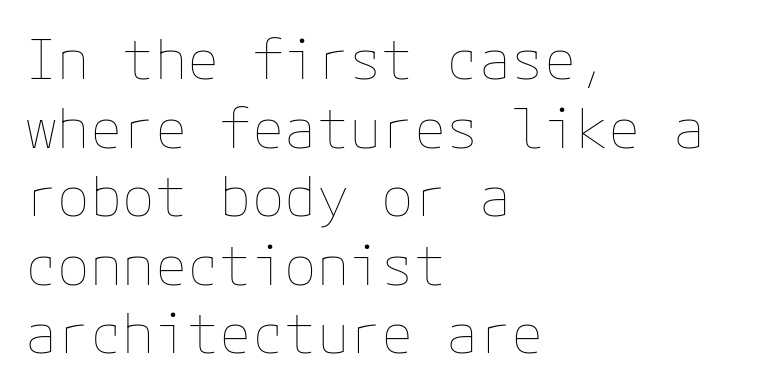
The image shows 54 px thin type, upright; set left-aligned, normal line spacing (1.27x), normal letter spacing, not underlined; low stroke contrast and a medium x-height.
